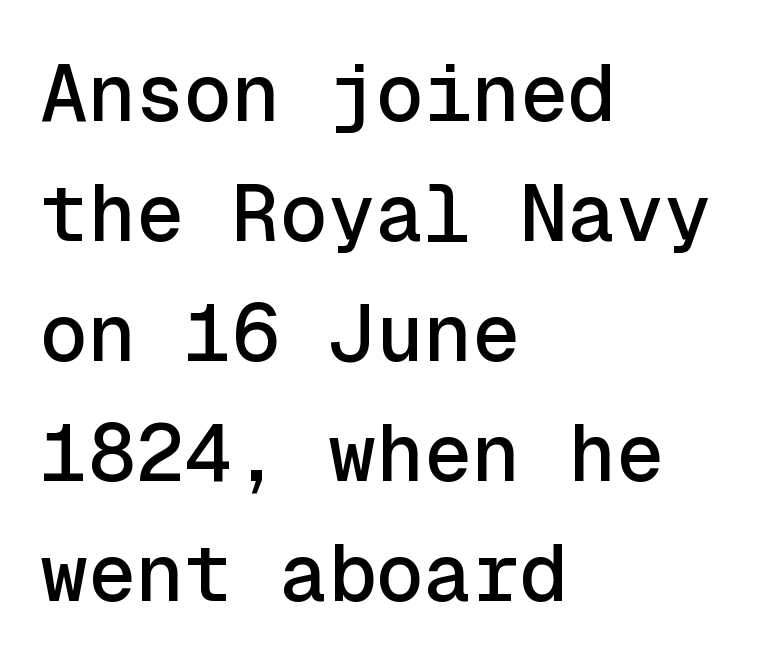
{"serif": "no", "italic": "no", "width": "normal", "x_height": "medium", "monospaced": "yes", "underline": "no", "align": "left", "line_spacing": "normal", "line_spacing_ratio": 1.5, "letter_spacing": "normal", "letter_spacing_em": 0.0, "glyph_px": 80}
